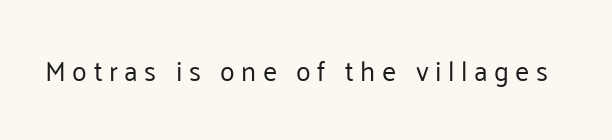
Q: Is the text bold? A: No.
Q: Is the text italic (slanted)? A: No, it is upright.
Q: Is the text underlined? A: No.
Q: Is the spacing between letters normal or unusually wide? A: Unusually wide.
